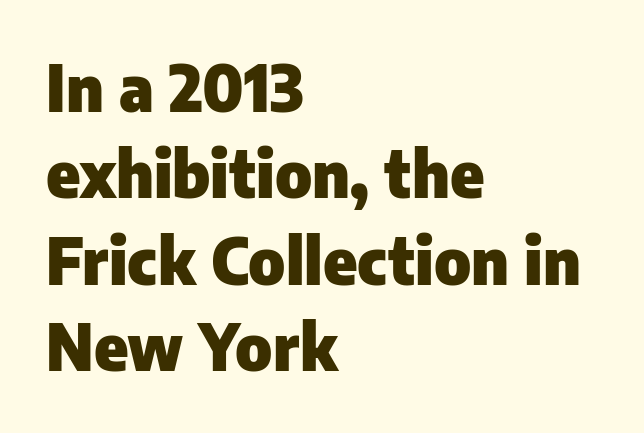
The image shows 64 px heavy sans-serif type, upright; set left-aligned, normal line spacing (1.35x), normal letter spacing, not underlined; low stroke contrast and a medium x-height.
